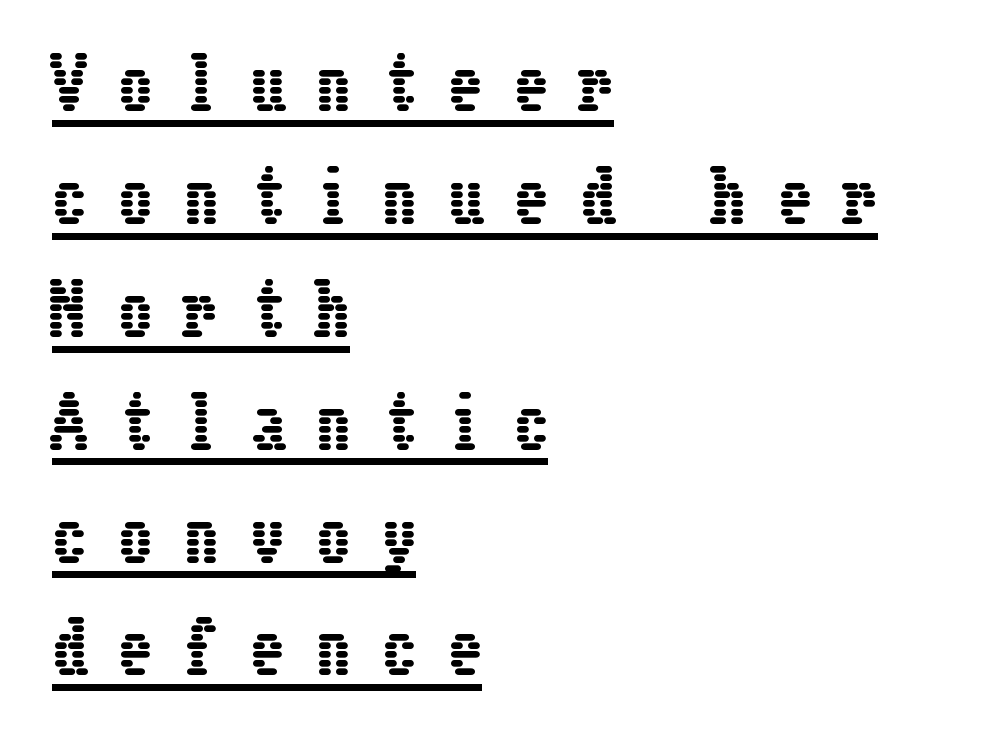
The image shows 68 px condensed type, upright; set left-aligned, normal line spacing (1.66x), unusually wide letter spacing (+0.47 em), underlined; low stroke contrast and a medium x-height.
